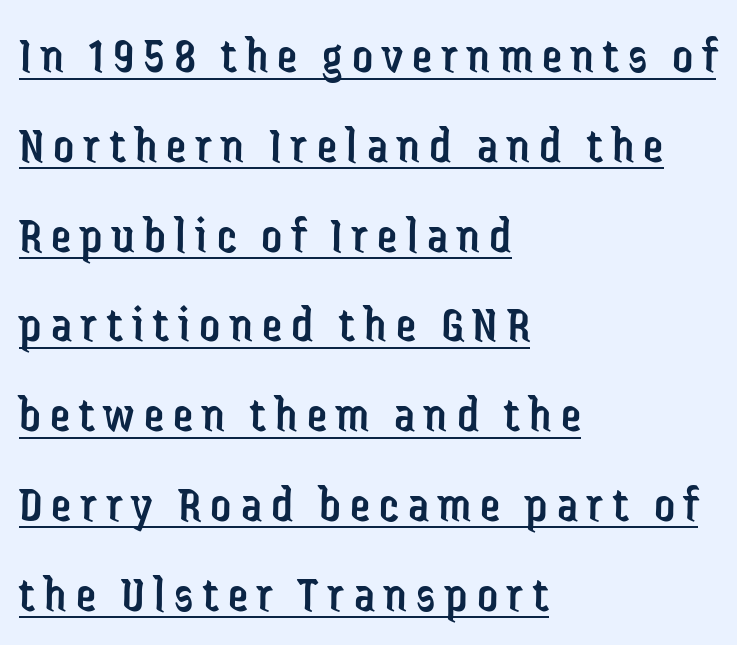
The image shows 51 px regular-weight, condensed sans-serif type, upright; set left-aligned, line spacing 1.76x, underlined; low stroke contrast and a medium x-height.
